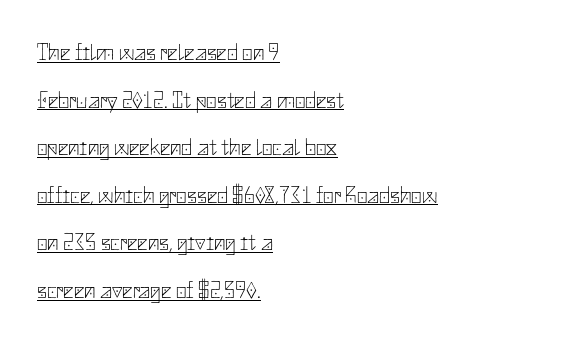
The image shows 23 px text type, upright; set left-aligned, loose line spacing (2.07x), normal letter spacing, underlined.
